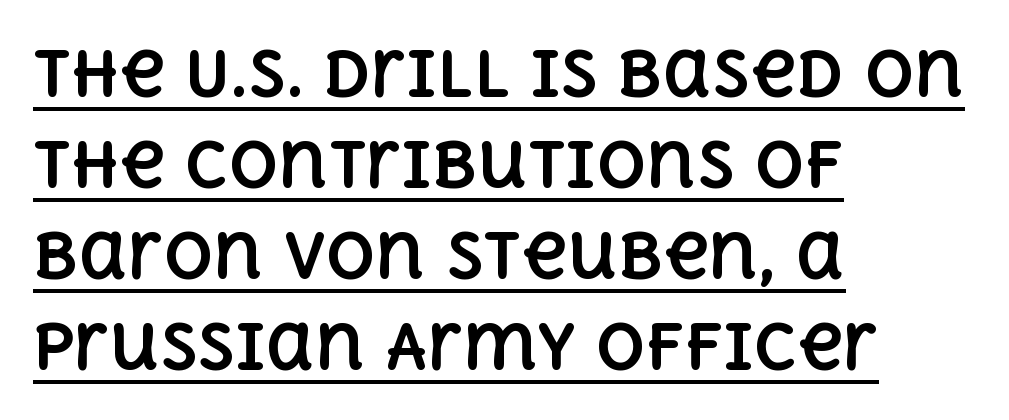
Q: Is the text bold? A: Yes.
Q: Is the text italic (slanted)? A: No, it is upright.
Q: Is the text underlined? A: Yes.
Q: How is the paragraph aligned? A: Left-aligned.
Q: Is the spacing between letters normal or unusually wide? A: Normal.
Q: Is the spacing between lines tight, normal or loose? A: Normal.
Q: Width (condensed, normal, or wide)? A: Normal.
Q: x-height? A: Large.
Q: Monospaced? A: No.
